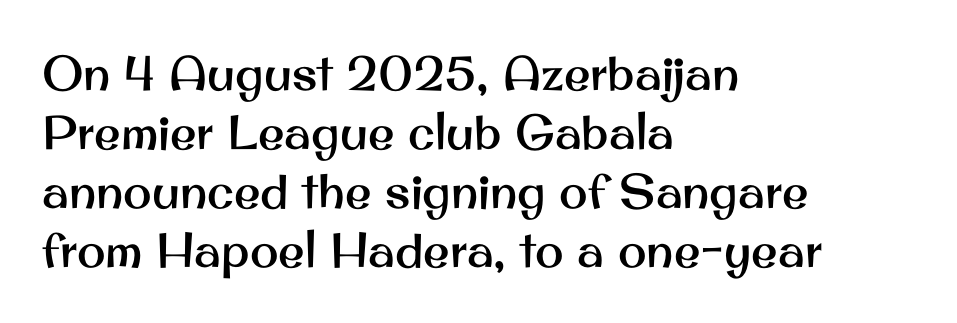
Vertical strokes here are truly vertical. The font family rendered here belongs to the sans-serif group. Beneath every word, the page is bare. A student would call this left alignment; a typographer would say flush left, rag right. Is this a fixed-width face? No — the glyphs have proportional, varying widths. No extra tracking has been applied to these lines.
